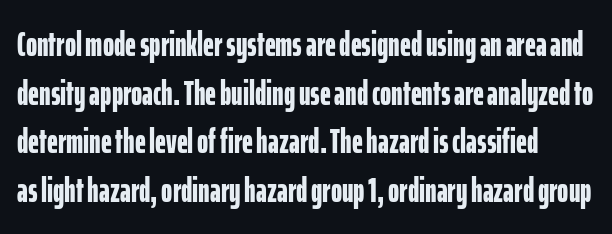
Q: Is the text bold? A: Yes.
Q: Is the text italic (slanted)? A: No, it is upright.
Q: Is the typeface a serif or a sans-serif typeface? A: Sans-serif.
Q: Is the text underlined? A: No.
Q: Is the spacing between letters normal or unusually wide? A: Normal.
Q: Is the spacing between lines tight, normal or loose? A: Normal.
Q: Width (condensed, normal, or wide)? A: Condensed.
Q: Stroke contrast? A: Low.
Q: x-height? A: Medium.
Q: Monospaced? A: No.
